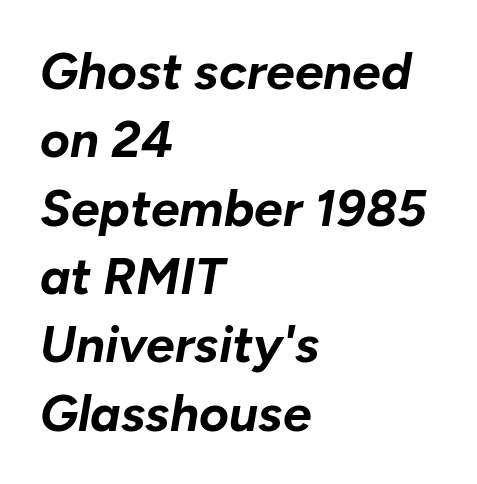
The image shows 51 px bold type, italic (leaning right); set left-aligned, normal line spacing (1.34x), normal letter spacing, not underlined; low stroke contrast and a medium x-height.
